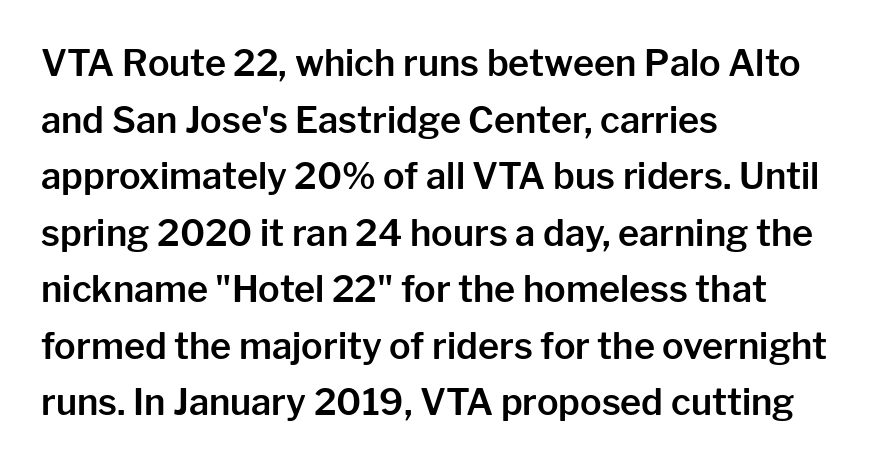
{"serif": "no", "italic": "no", "width": "normal", "stroke_contrast": "low", "x_height": "medium", "monospaced": "no", "underline": "no", "align": "left", "line_spacing": "normal", "line_spacing_ratio": 1.57, "letter_spacing": "normal", "letter_spacing_em": 0.0, "glyph_px": 36}
